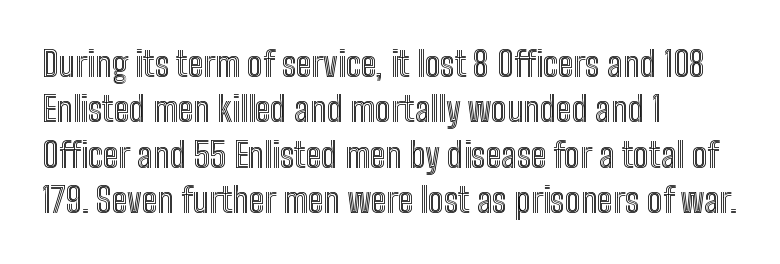
Q: Is the text italic (slanted)? A: No, it is upright.
Q: Is the text underlined? A: No.
Q: How is the paragraph aligned? A: Left-aligned.
Q: Is the spacing between letters normal or unusually wide? A: Normal.
Q: Is the spacing between lines tight, normal or loose? A: Normal.
Q: Width (condensed, normal, or wide)? A: Condensed.
Q: x-height? A: Medium.
Q: Monospaced? A: No.
